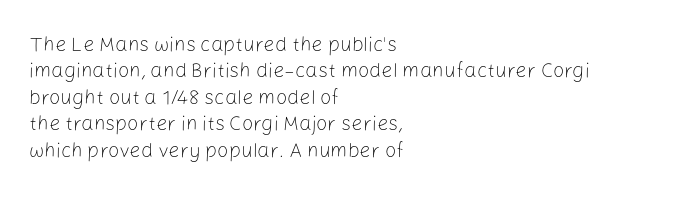
{"italic": "no", "bold": "no", "underline": "no", "align": "left", "line_spacing": "normal", "line_spacing_ratio": 1.32, "letter_spacing": "normal", "letter_spacing_em": 0.0, "glyph_px": 20}
